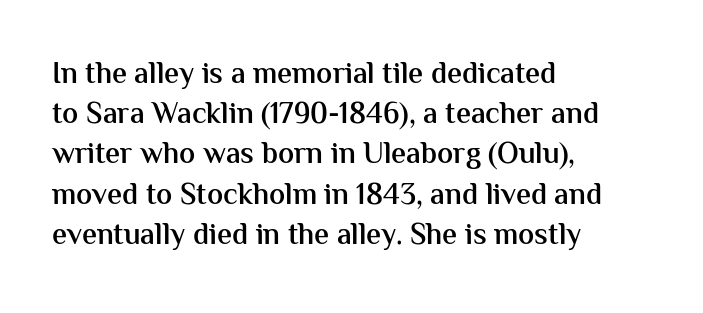
{"serif": "no", "italic": "no", "bold": "semi", "weight": "semibold", "width": "normal", "stroke_contrast": "medium", "x_height": "medium", "monospaced": "no", "underline": "no", "align": "left", "line_spacing": "normal", "line_spacing_ratio": 1.34, "letter_spacing": "normal", "letter_spacing_em": 0.0, "glyph_px": 30}
